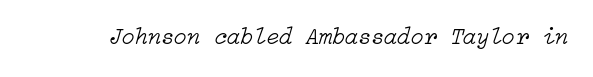
The image shows 24 px text type, italic (leaning right); set normal letter spacing, not underlined.
